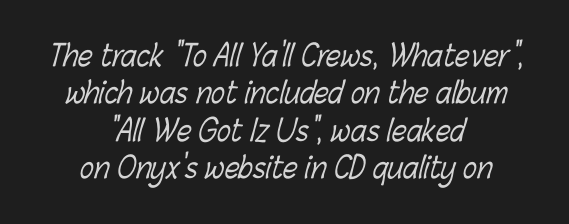
{"bold": "no", "weight": "light", "width": "condensed", "stroke_contrast": "low", "x_height": "medium", "monospaced": "no", "underline": "no", "align": "center", "line_spacing": "normal", "line_spacing_ratio": 1.29, "letter_spacing": "normal", "letter_spacing_em": 0.0, "glyph_px": 29}
